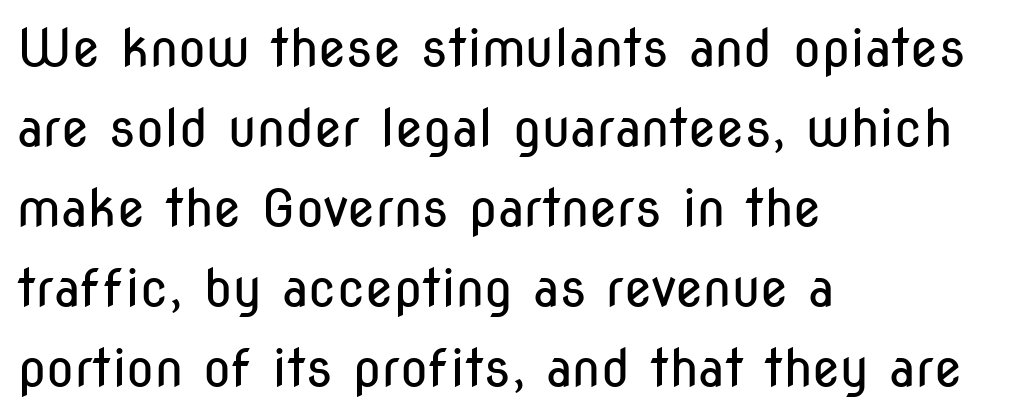
Upright lettering throughout. The passage shown is typed in a proportional face where columns would drift. A sans-serif font was chosen for this passage. Heaviness? Minimal to ordinary, like unemphasized prose. Unmarked baselines from the first word to the last. Nothing unusual about the tracking: characters are spaced as the font intends.
